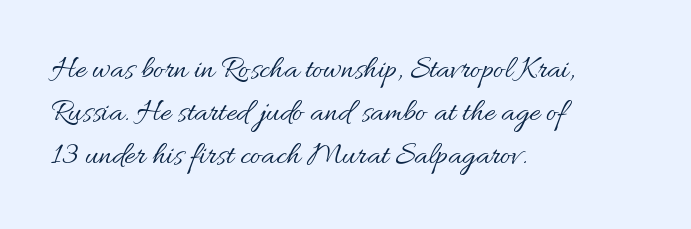
{"bold": "no", "weight": "regular", "width": "normal", "stroke_contrast": "medium", "x_height": "small", "monospaced": "no", "underline": "no", "align": "left", "line_spacing": "normal", "line_spacing_ratio": 1.34, "letter_spacing": "normal", "letter_spacing_em": 0.0, "glyph_px": 32}
